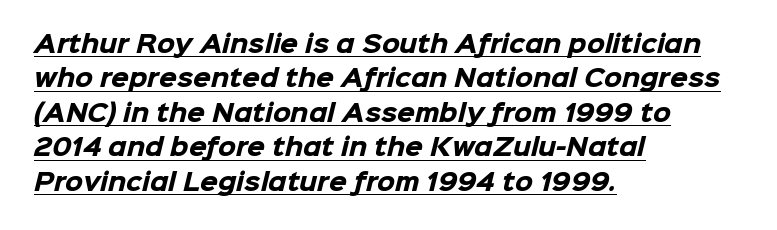
Heavy-handed strokes throughout: this text is bold. Is there much room between lines? A standard amount, neither cramped nor airy. Layout note: lines flush left. Observe the ordinary spacing: letters are neighbours, not strangers. These characters rest on top of a visible drawn line.
